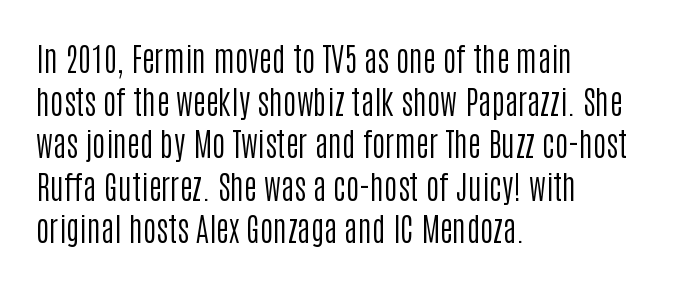
{"serif": "no", "italic": "no", "bold": "no", "weight": "regular", "width": "condensed", "stroke_contrast": "low", "x_height": "large", "monospaced": "no", "underline": "no", "align": "left", "line_spacing": "normal", "line_spacing_ratio": 1.33, "letter_spacing": "normal", "letter_spacing_em": 0.0, "glyph_px": 32}
